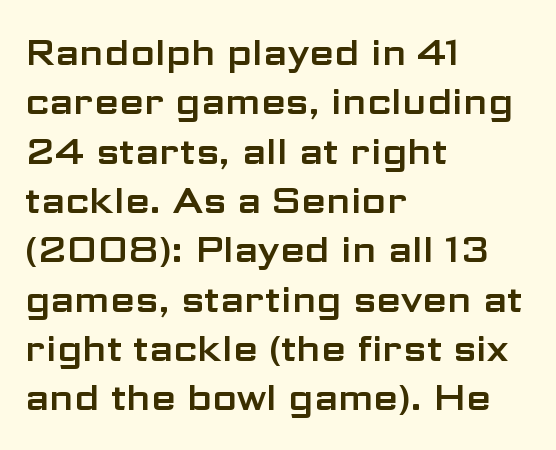
Serifs: no, the terminals of the letterforms are clean. Quick note: underline off. This sample uses an upright cut, with every glyph sitting square on the baseline. Normally led — the rows are evenly, conventionally spaced. Nobody touched the tracking dial on this one. Which margin do the lines hug? The left one — the right edge is uneven.
